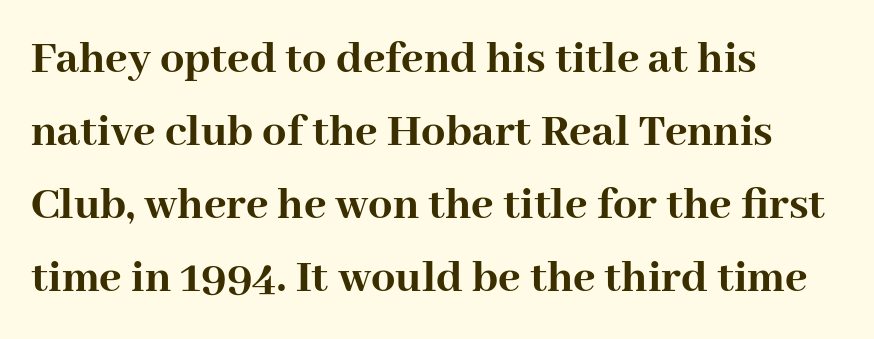
{"serif": "yes", "italic": "no", "bold": "yes", "weight": "semibold", "width": "normal", "stroke_contrast": "high", "x_height": "medium", "monospaced": "no", "underline": "no", "align": "left", "line_spacing": "normal", "line_spacing_ratio": 1.52, "letter_spacing": "normal", "letter_spacing_em": 0.0, "glyph_px": 48}
